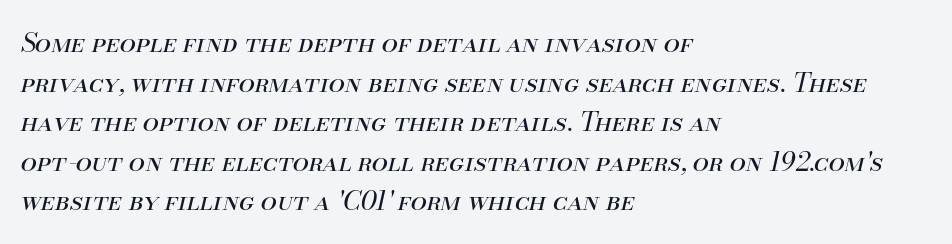
The image shows 26 px text type, italic (leaning right); set left-aligned, normal line spacing (1.52x), normal letter spacing, not underlined.
